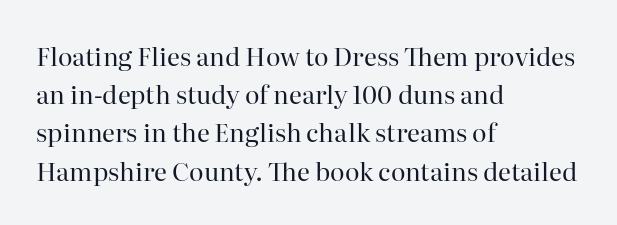
The glyphs are unaccompanied by any horizontal stroke below them. Posture: vertical. These lines keep a tight, regular rhythm from letter to letter. Interline gaps are of average width in this sample. The paragraph shown leans on its left margin.
